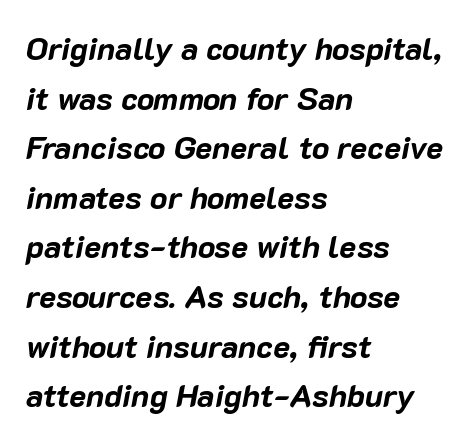
{"italic": "yes", "lean": "right", "slant_degrees": 10, "bold": "yes", "weight": "bold", "width": "normal", "stroke_contrast": "low", "x_height": "medium", "monospaced": "no", "underline": "no", "align": "left", "line_spacing": "normal", "line_spacing_ratio": 1.55, "letter_spacing": "normal", "letter_spacing_em": 0.0, "glyph_px": 32}
